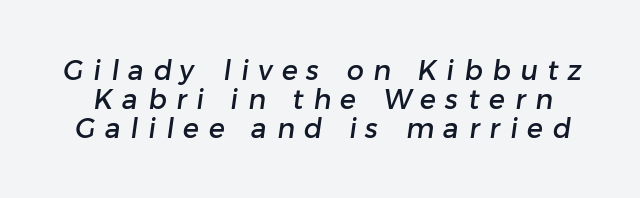
The image shows 27 px text type; set tight line spacing (1.07x), unusually wide letter spacing (+0.36 em), not underlined.
